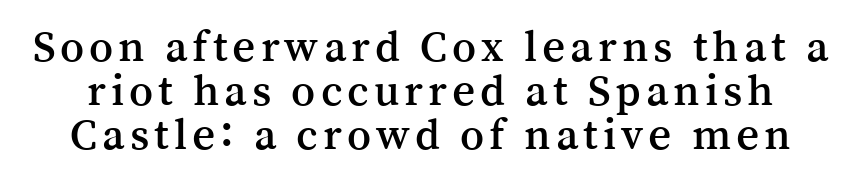
Tall strokes in this sample are plumb rather than angled. The zone under the glyphs is completely vacant. The vertical gap from one line to the next is small. Think of a printed novel: that variable character pitch is what you see here. The passage shown is typeset with a serif family.
